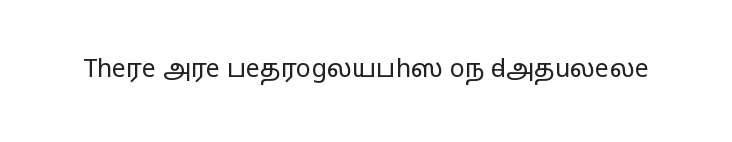
The image shows 25 px text type, upright; set normal letter spacing, not underlined.
